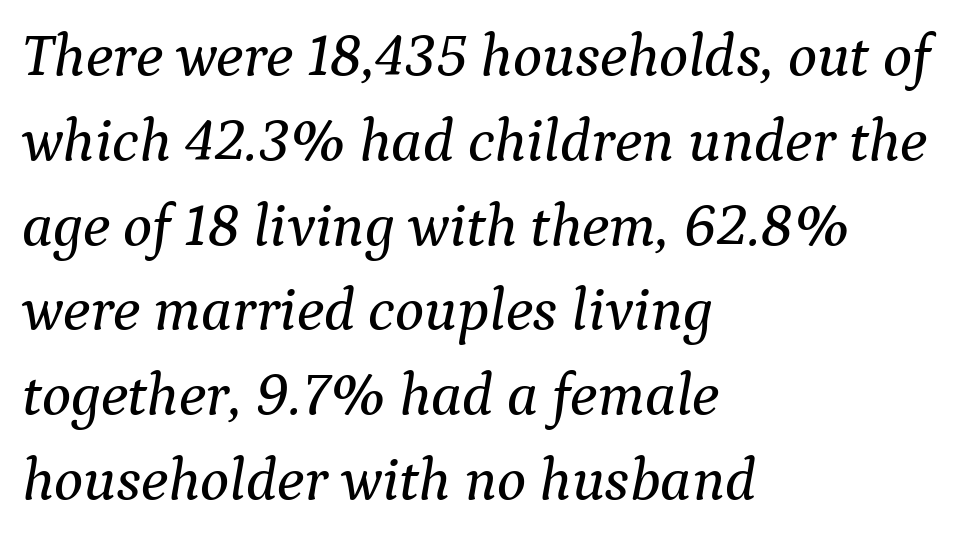
{"serif": "yes", "italic": "yes", "lean": "right", "slant_degrees": 9, "width": "normal", "stroke_contrast": "medium", "x_height": "medium", "monospaced": "no", "underline": "no", "align": "left", "line_spacing": "normal", "line_spacing_ratio": 1.39, "letter_spacing": "normal", "letter_spacing_em": 0.0, "glyph_px": 61}
